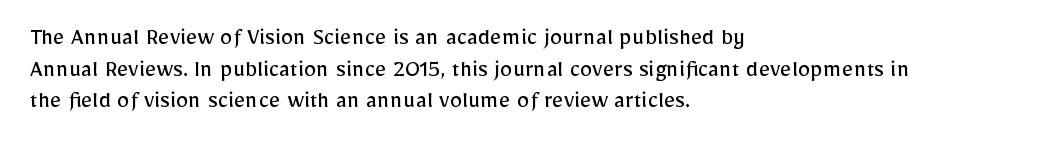
{"italic": "no", "bold": "no", "underline": "no", "align": "left", "line_spacing": "normal", "line_spacing_ratio": 1.27, "letter_spacing": "normal", "letter_spacing_em": 0.0, "glyph_px": 25}
